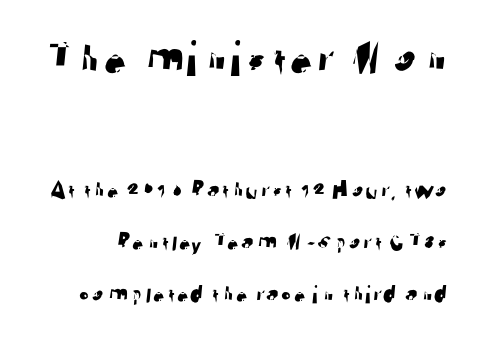
{"serif": "no", "width": "normal", "stroke_contrast": "low", "x_height": "medium", "monospaced": "no", "underline": "no", "line_spacing": "loose", "line_spacing_ratio": 2.0, "letter_spacing": "normal", "letter_spacing_em": 0.0, "larger_block": "first", "size_ratio": 1.96, "glyph_px": 51}
